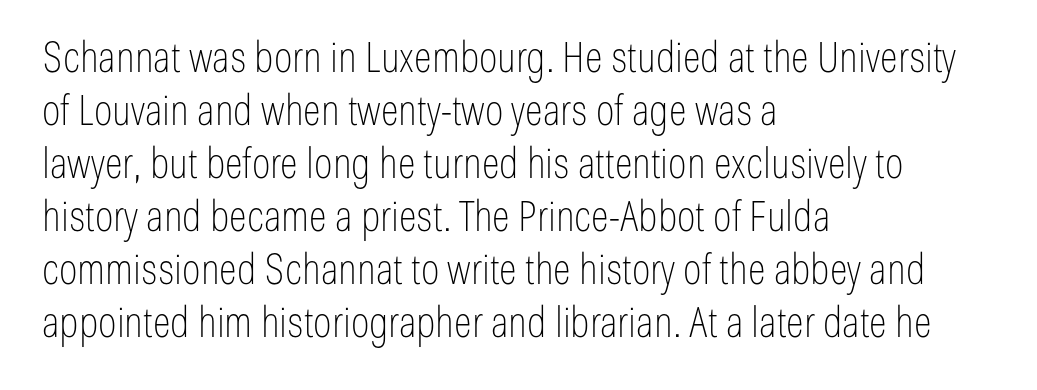
Here the designer chose a conventional face with non-uniform glyph widths. The passage is arranged the way most books set body copy — flush left. This sample uses an upright cut, with every glyph sitting square on the baseline. Unmarked baselines from the first word to the last. Successive baselines arrive at the customary interval. Honestly, the letter spacing is just normal — you wouldn't notice it.
